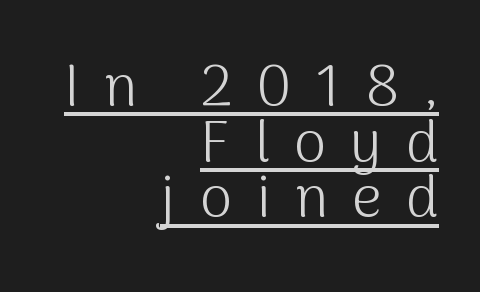
Q: Is the text bold? A: No.
Q: Is the text italic (slanted)? A: No, it is upright.
Q: Is the typeface a serif or a sans-serif typeface? A: Sans-serif.
Q: Is the text underlined? A: Yes.
Q: How is the paragraph aligned? A: Right-aligned.
Q: Is the spacing between letters normal or unusually wide? A: Unusually wide.
Q: Is the spacing between lines tight, normal or loose? A: Tight.
Q: Width (condensed, normal, or wide)? A: Normal.
Q: Stroke contrast? A: Medium.
Q: x-height? A: Medium.
Q: Monospaced? A: No.
